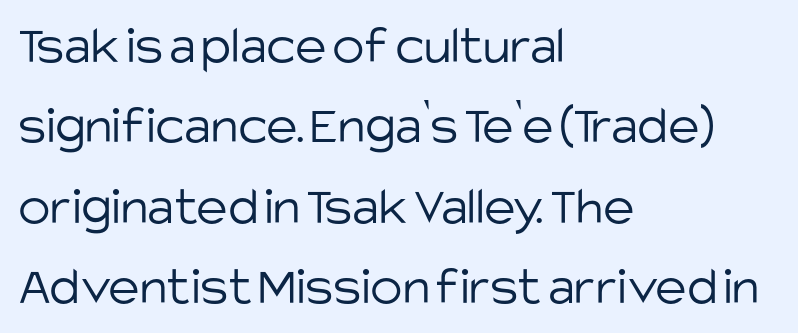
{"serif": "no", "italic": "no", "bold": "no", "weight": "light", "width": "normal", "stroke_contrast": "low", "x_height": "large", "monospaced": "no", "underline": "no", "align": "left", "line_spacing": "normal", "line_spacing_ratio": 1.49, "letter_spacing": "normal", "letter_spacing_em": 0.0, "glyph_px": 54}
